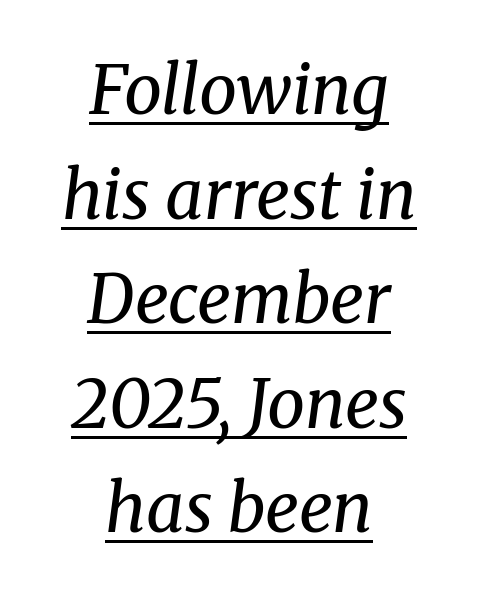
The image shows 67 px regular-weight serif type, italic (leaning right); set centered, normal line spacing (1.56x), normal letter spacing, underlined; medium stroke contrast and a medium x-height.
